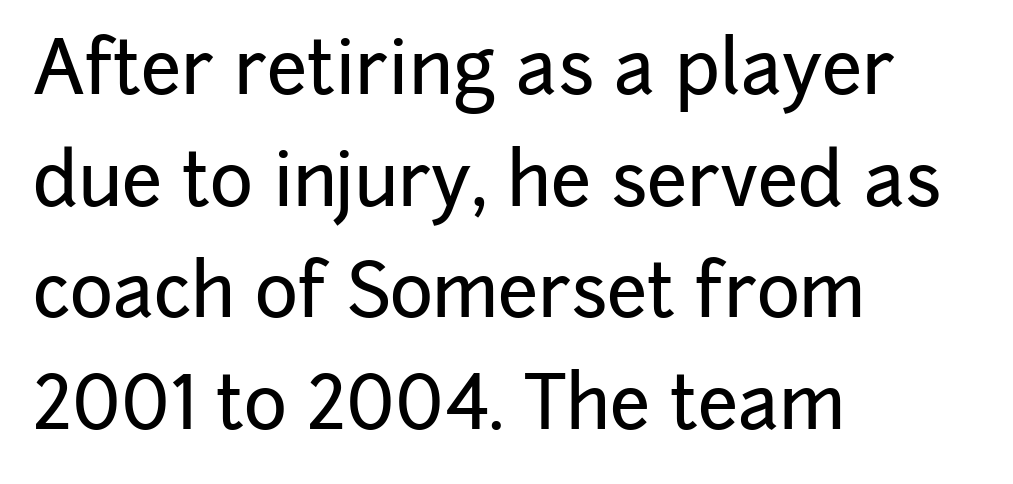
The image shows 73 px sans-serif type, upright; set left-aligned, normal line spacing (1.53x), normal letter spacing, not underlined; low stroke contrast and a medium x-height.
